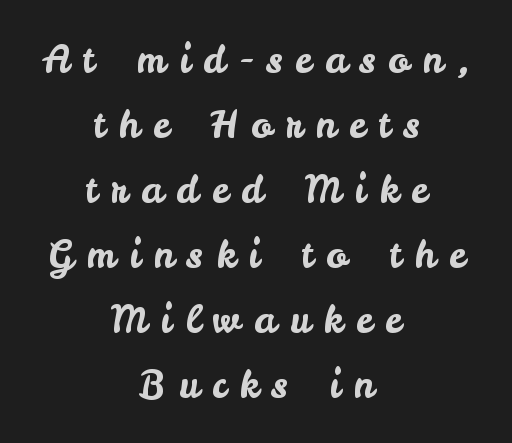
Q: Is the text italic (slanted)? A: Yes.
Q: Is the typeface a serif or a sans-serif typeface? A: Sans-serif.
Q: Is the text underlined? A: No.
Q: How is the paragraph aligned? A: Centered.
Q: Is the spacing between letters normal or unusually wide? A: Unusually wide.
Q: Width (condensed, normal, or wide)? A: Normal.
Q: Stroke contrast? A: Low.
Q: x-height? A: Small.
Q: Monospaced? A: No.
